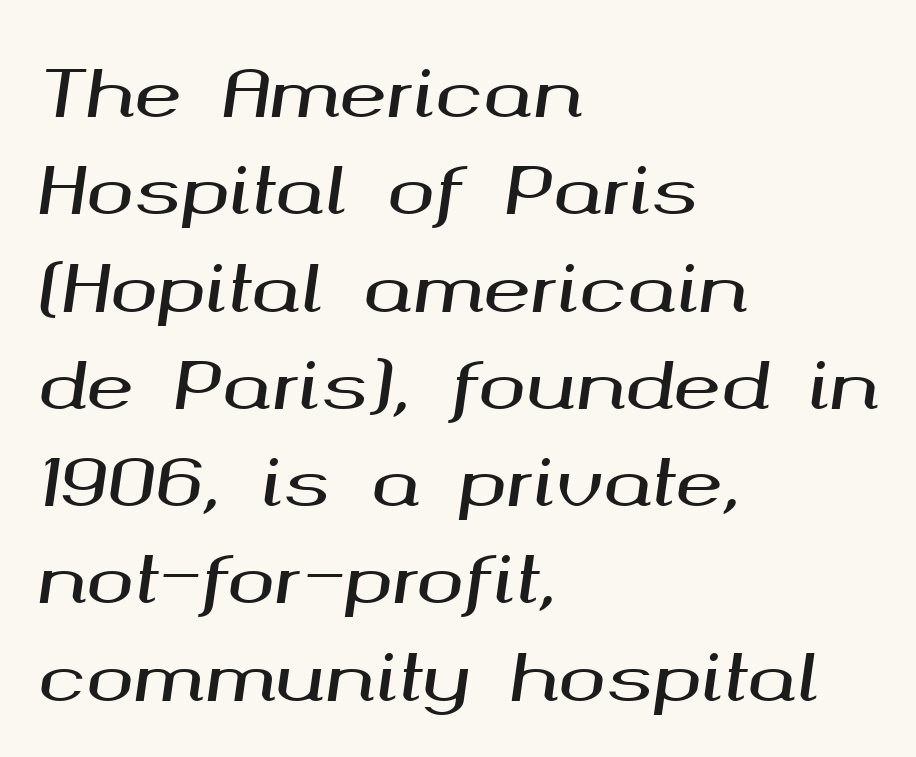
Q: Is the text italic (slanted)? A: Yes, it leans right by about 8 degrees.
Q: Is the text underlined? A: No.
Q: How is the paragraph aligned? A: Left-aligned.
Q: Is the spacing between letters normal or unusually wide? A: Normal.
Q: Is the spacing between lines tight, normal or loose? A: Normal.
Q: Width (condensed, normal, or wide)? A: Wide.
Q: Stroke contrast? A: Medium.
Q: x-height? A: Medium.
Q: Monospaced? A: No.
